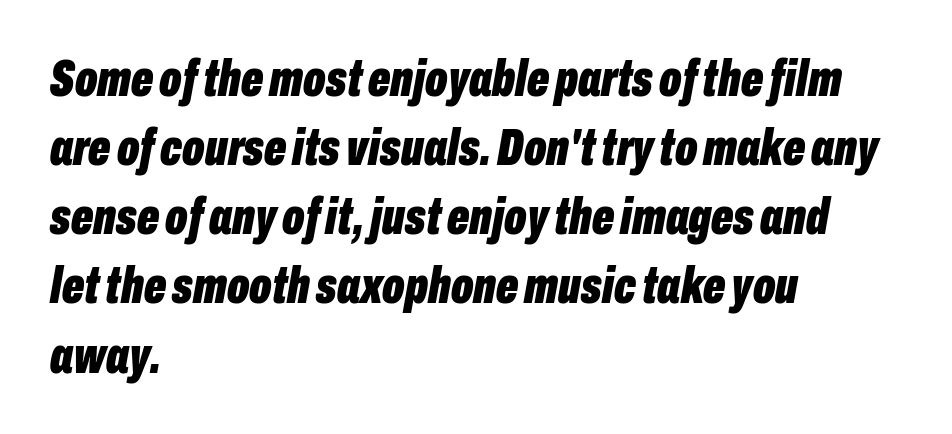
Q: Is the text bold? A: Yes.
Q: Is the text italic (slanted)? A: Yes, it leans right by about 10 degrees.
Q: Is the text underlined? A: No.
Q: How is the paragraph aligned? A: Left-aligned.
Q: Is the spacing between letters normal or unusually wide? A: Normal.
Q: Is the spacing between lines tight, normal or loose? A: Normal.
Q: Width (condensed, normal, or wide)? A: Condensed.
Q: Stroke contrast? A: Low.
Q: x-height? A: Medium.
Q: Monospaced? A: No.
